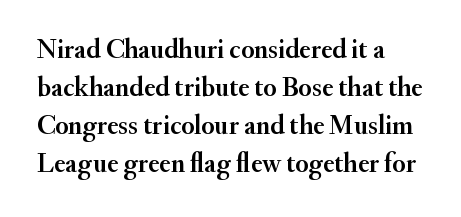
Q: Is the text italic (slanted)? A: No, it is upright.
Q: Is the text underlined? A: No.
Q: How is the paragraph aligned? A: Left-aligned.
Q: Is the spacing between letters normal or unusually wide? A: Normal.
Q: Is the spacing between lines tight, normal or loose? A: Normal.
